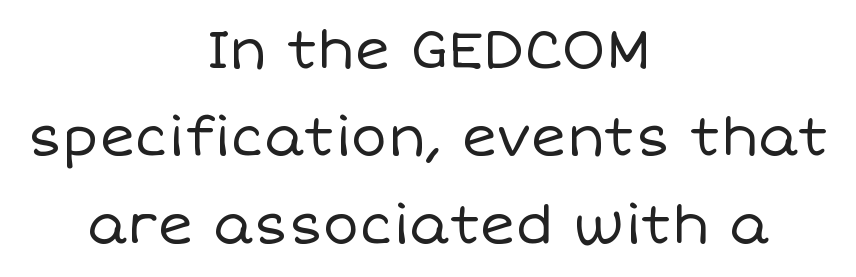
The image shows 54 px regular-weight type, upright; set centered, normal line spacing (1.62x), normal letter spacing, not underlined; low stroke contrast and a large x-height.
